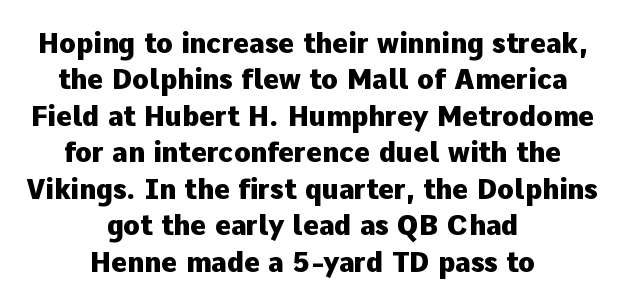
{"italic": "no", "bold": "yes", "underline": "no", "align": "center", "line_spacing": "normal", "line_spacing_ratio": 1.35, "letter_spacing": "normal", "letter_spacing_em": 0.0, "glyph_px": 27}
